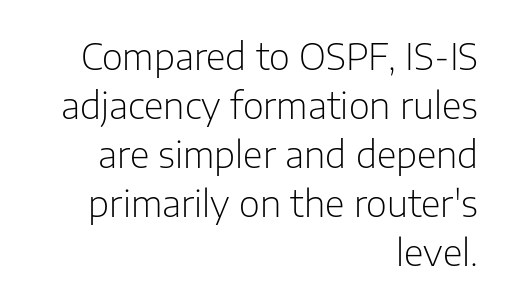
Q: Is the text bold? A: No.
Q: Is the text italic (slanted)? A: No, it is upright.
Q: Is the typeface a serif or a sans-serif typeface? A: Sans-serif.
Q: Is the text underlined? A: No.
Q: How is the paragraph aligned? A: Right-aligned.
Q: Is the spacing between letters normal or unusually wide? A: Normal.
Q: Is the spacing between lines tight, normal or loose? A: Normal.
Q: Width (condensed, normal, or wide)? A: Normal.
Q: Stroke contrast? A: Low.
Q: x-height? A: Medium.
Q: Monospaced? A: No.
